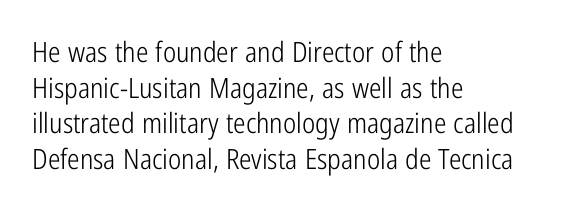
Are there feet on the stems? There aren't — it's a sans. Weight class: somewhere from thin through regular. If you drew a ruler down the left edge, every line would touch it. This block has exactly the height ordinary leading produces. When letters stand straight like this, we call the style roman or upright.
